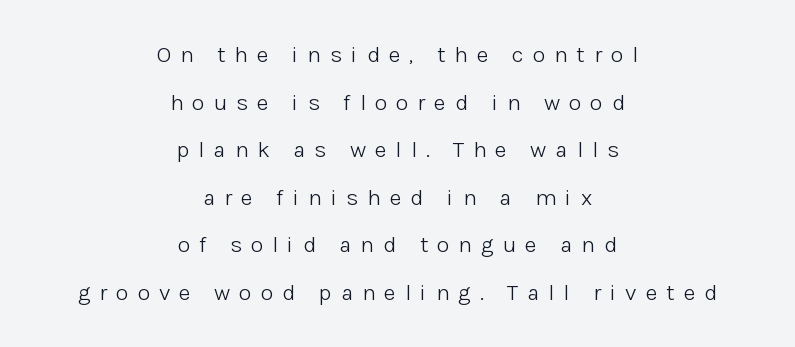
The image shows 23 px text type, upright; set centered, loose line spacing (2.07x), unusually wide letter spacing (+0.39 em), not underlined.
